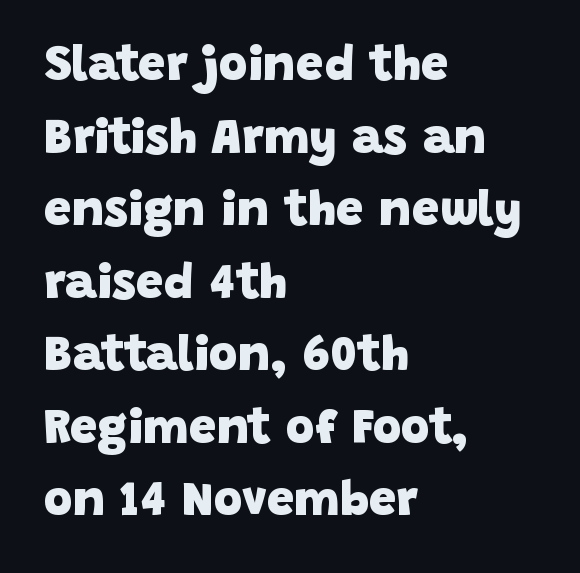
The image shows 49 px heavy sans-serif type; set left-aligned, normal line spacing (1.48x), normal letter spacing, not underlined; low stroke contrast and a large x-height.
